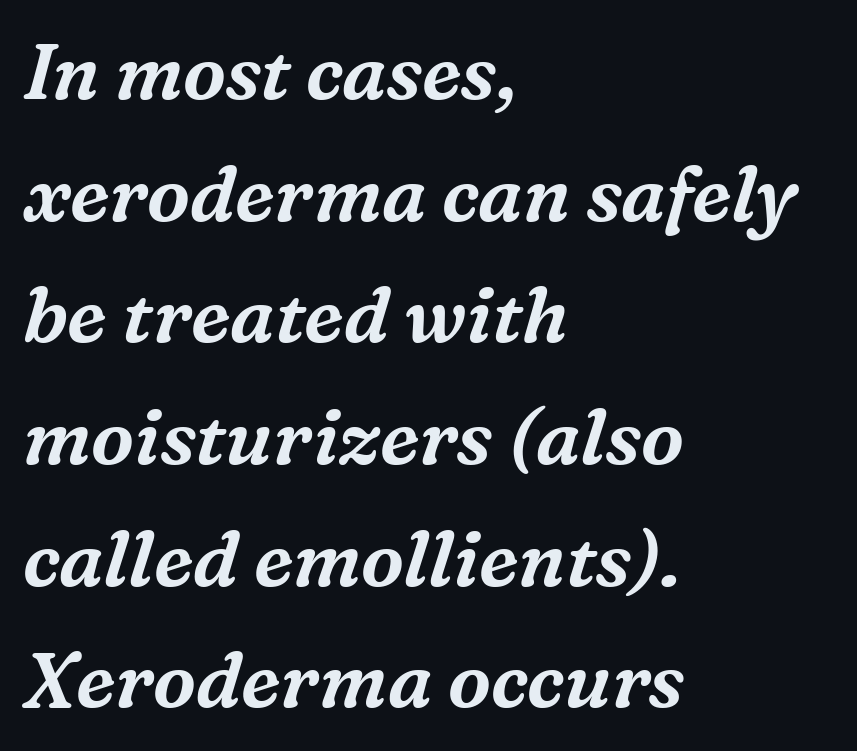
The image shows 77 px serif type, italic (leaning right); set left-aligned, normal line spacing (1.58x), normal letter spacing, not underlined; medium stroke contrast and a medium x-height.
